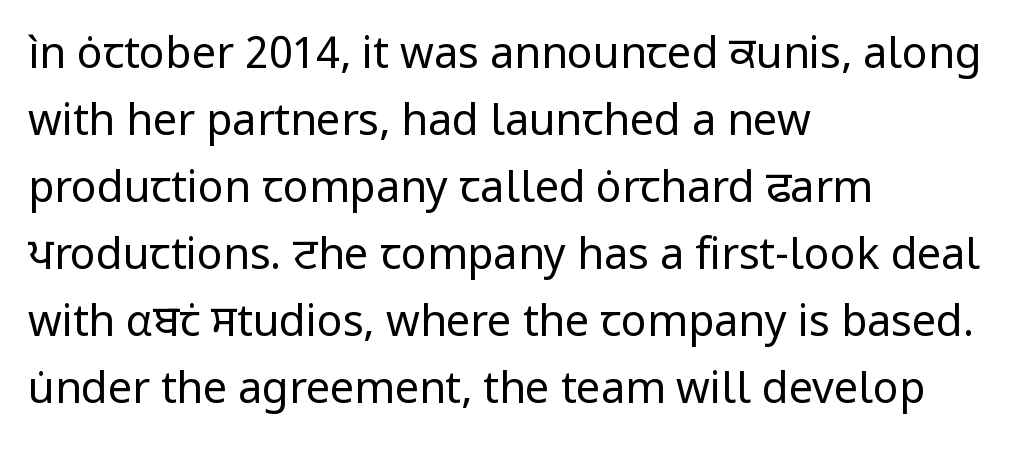
A typesetter would call this proportional, since set widths differ per character. Notice how descenders clear the ascenders below comfortably — that's standard leading. Honestly, the letter spacing is just normal — you wouldn't notice it. The area under the type is left untouched.
